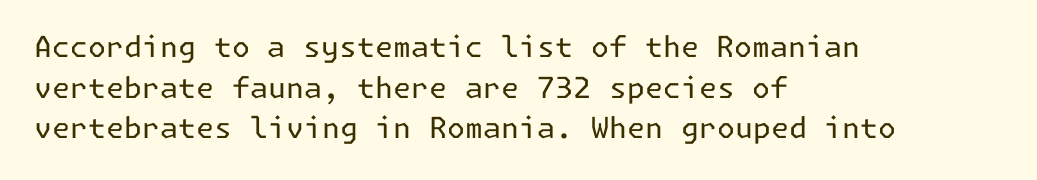
It's the straight-up-and-down kind of type. This sample uses plain, unmodified letter spacing. Where is the straight margin? On the left. The vertical gap from one line to the next is medium. On a weight scale, this lands at 450 or below.
